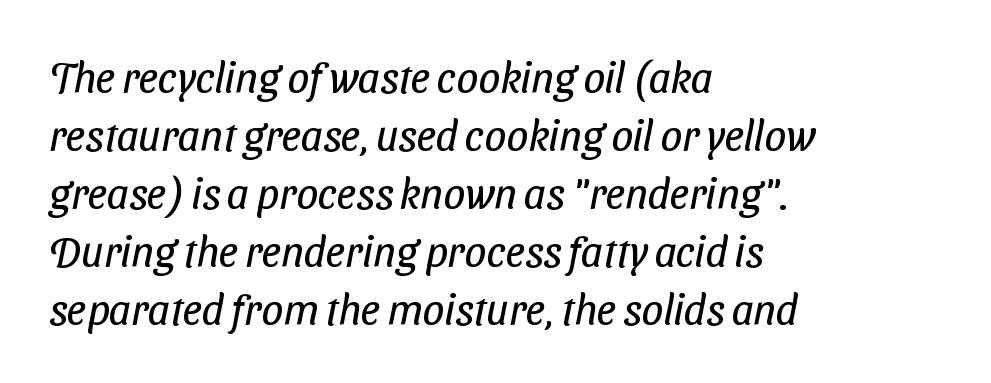
{"serif": "no", "bold": "no", "weight": "regular", "width": "condensed", "stroke_contrast": "low", "x_height": "medium", "monospaced": "no", "underline": "no", "align": "left", "line_spacing": "normal", "line_spacing_ratio": 1.35, "letter_spacing": "normal", "letter_spacing_em": 0.0, "glyph_px": 43}
